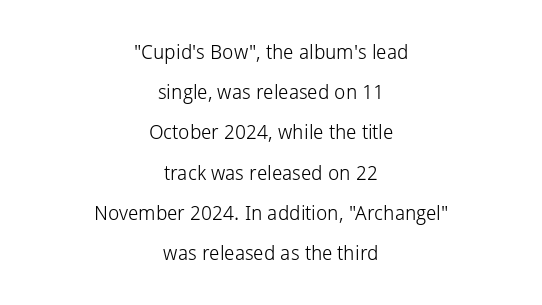
{"italic": "no", "bold": "no", "underline": "no", "align": "center", "line_spacing": "loose", "line_spacing_ratio": 2.01, "letter_spacing": "normal", "letter_spacing_em": 0.0, "glyph_px": 20}
